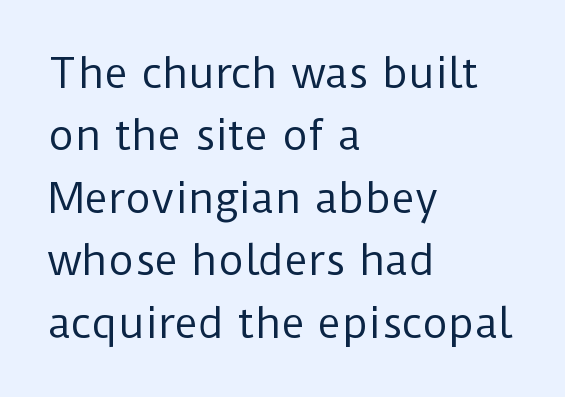
{"serif": "no", "italic": "no", "bold": "no", "weight": "regular", "width": "normal", "stroke_contrast": "low", "x_height": "medium", "monospaced": "no", "underline": "no", "align": "left", "line_spacing": "normal", "line_spacing_ratio": 1.56, "letter_spacing": "normal", "letter_spacing_em": 0.0, "glyph_px": 40}
